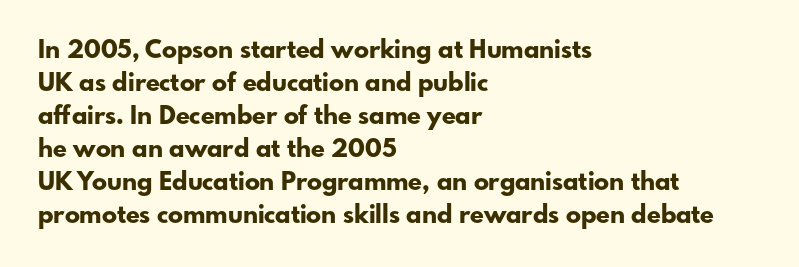
{"italic": "no", "bold": "yes", "underline": "no", "align": "left", "line_spacing": "normal", "line_spacing_ratio": 1.32, "letter_spacing": "normal", "letter_spacing_em": 0.0, "glyph_px": 25}
